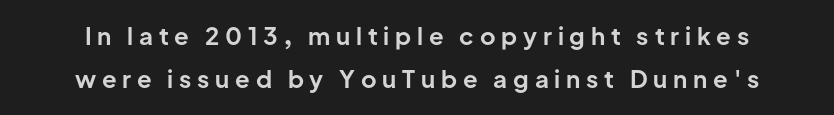
Q: Is the text bold? A: Yes.
Q: Is the text italic (slanted)? A: No, it is upright.
Q: Is the text underlined? A: No.
Q: Is the spacing between letters normal or unusually wide? A: Unusually wide.
